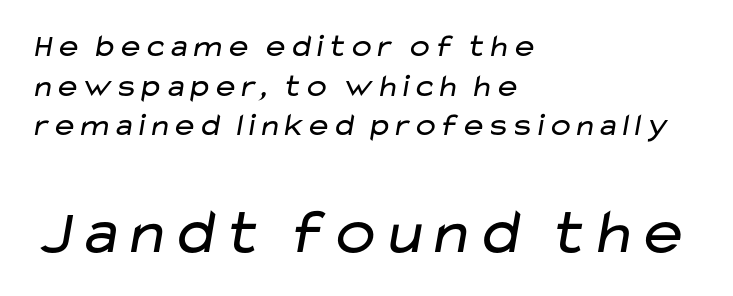
The image shows 64 px regular-weight, wide sans-serif type; set left-aligned, line spacing 1.24x, normal letter spacing, not underlined; the second (bottom) block is 2.0x larger; low stroke contrast and a medium x-height.
